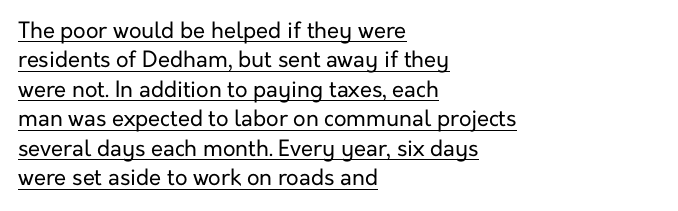
Here the glyphs are tracked normally, forming tight word shapes. The strokes carry an ordinary text weight at most. Typeset ragged right — the left edge is the straight one. Honestly, the underline is the first thing you notice here. Rendered with straight, roman letterforms. The vertical gap from one line to the next is medium.
